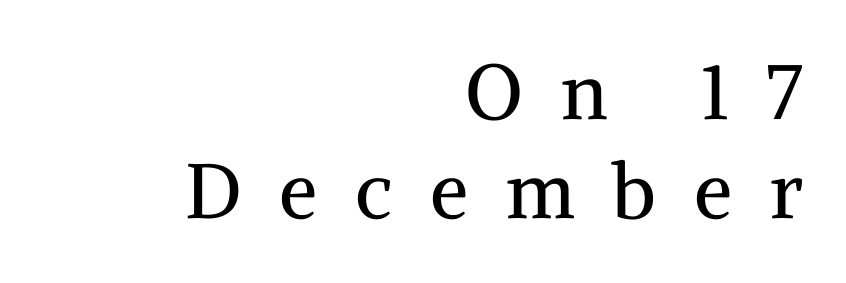
The image shows 77 px regular-weight serif type, upright; set right-aligned, normal line spacing (1.29x), unusually wide letter spacing (+0.49 em), not underlined; medium stroke contrast and a medium x-height.
